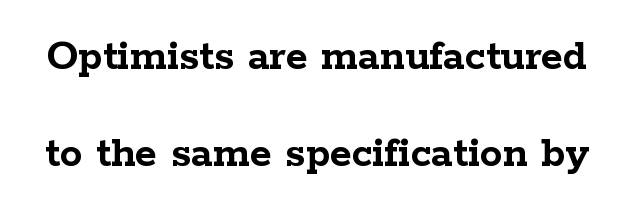
{"serif": "yes", "italic": "no", "bold": "yes", "weight": "semibold", "width": "wide", "stroke_contrast": "low", "x_height": "medium", "monospaced": "no", "underline": "no", "line_spacing": "loose", "line_spacing_ratio": 2.16, "letter_spacing": "normal", "letter_spacing_em": 0.0, "glyph_px": 45}
